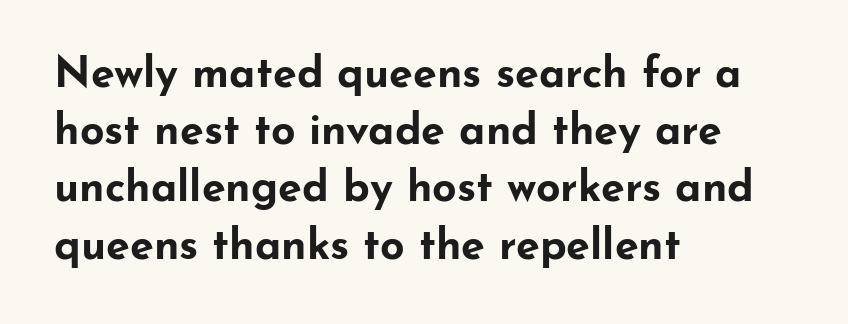
The image shows 43 px bold, wide sans-serif type, upright; set left-aligned, normal line spacing (1.33x), normal letter spacing, not underlined; low stroke contrast and a small x-height.
